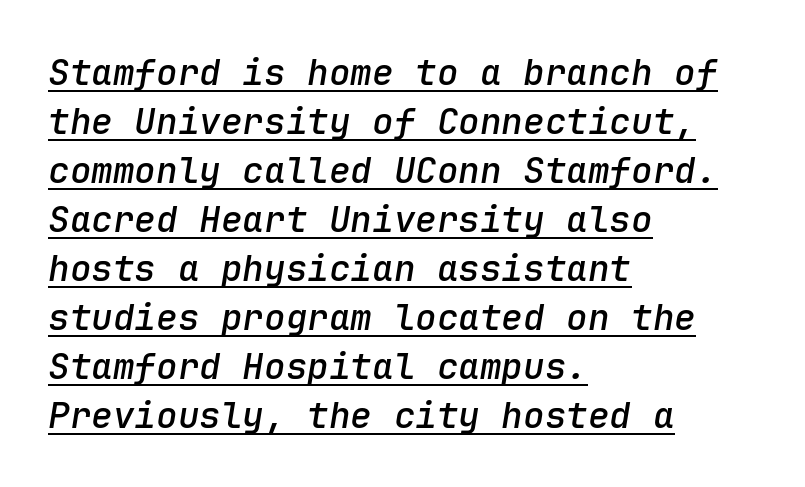
The image shows 36 px semibold type, italic (leaning right), monospaced; set left-aligned, normal line spacing (1.36x), normal letter spacing, underlined; low stroke contrast and a medium x-height.
